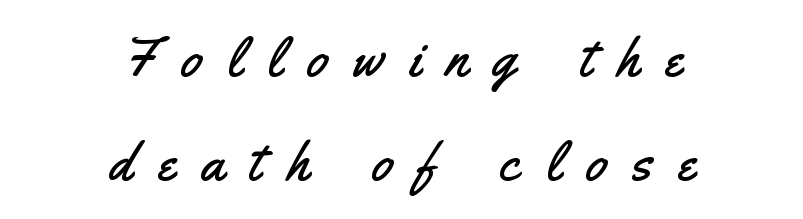
The image shows 55 px condensed sans-serif type; set centered, line spacing 1.89x, unusually wide letter spacing (+0.47 em), not underlined; medium stroke contrast and a small x-height.
